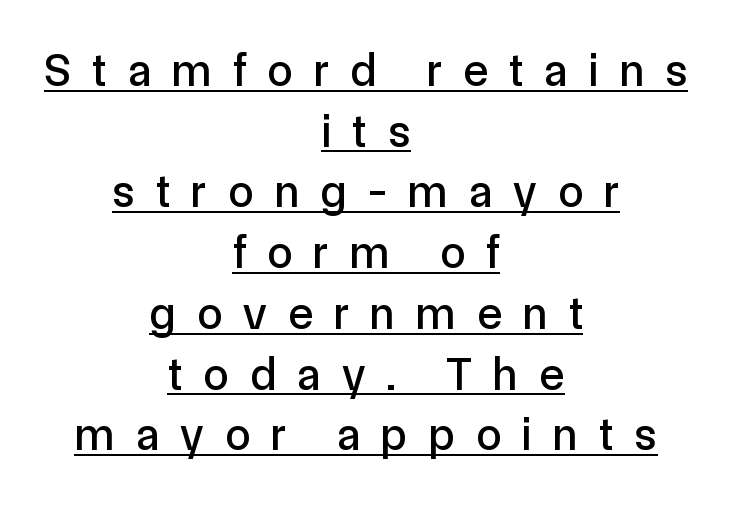
The setting favours the middle, as headings and verse often do. Compared with typical body copy, the letter spacing here is much looser. Honestly, the underline is the first thing you notice here. Proportional: the letters do not fall into vertical columns.
